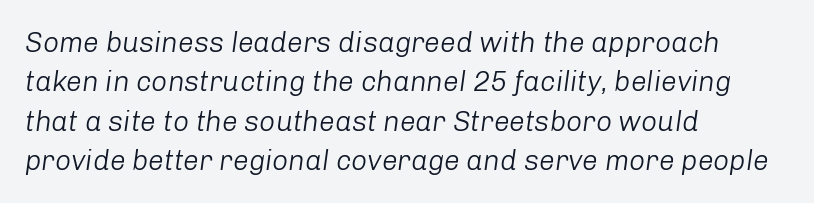
Has an underline been added? It has not. This sample uses an oblique cut, with every glyph tilted off the vertical. Vertical spacing — default. Note the varied advance widths — an 'i' is clearly narrower than an 'm'.
